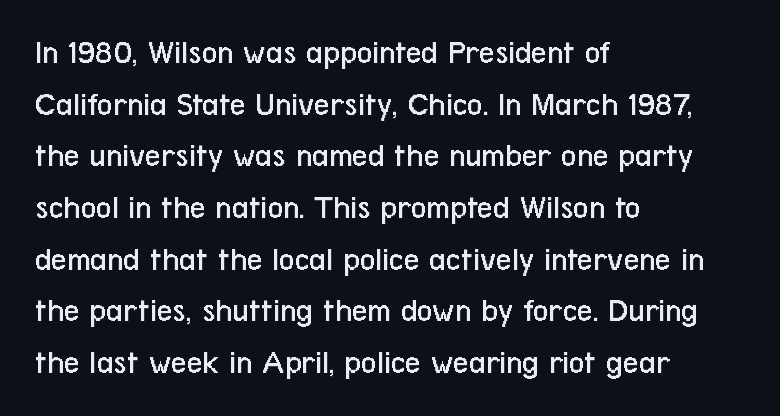
Does the leading feel generous? No, just average. The strokes carry an ordinary text weight at most. The rendering keeps characters at their native spacing. The axis of the letterforms is exactly vertical. The area under the type is left untouched. What kind of face is this? One without serifs — a sans.
